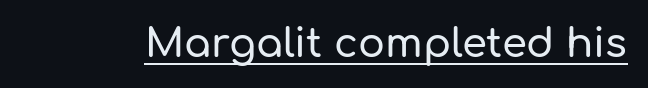
The image shows 40 px sans-serif type, upright; set normal letter spacing, underlined; low stroke contrast and a medium x-height.
